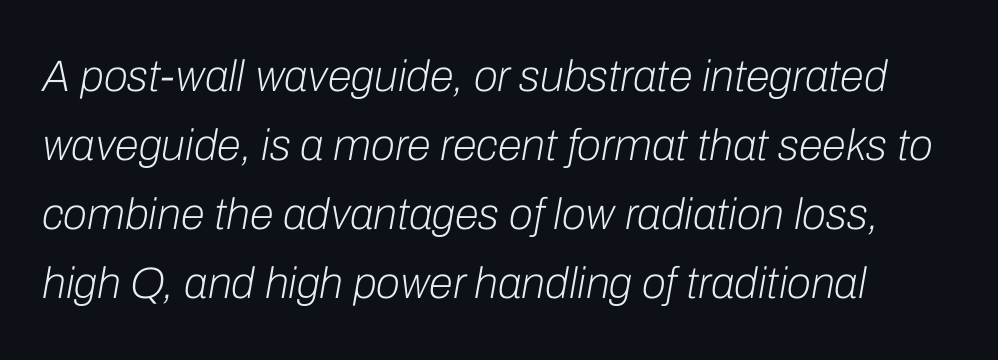
Q: Is the text bold? A: No.
Q: Is the text italic (slanted)? A: Yes, it leans right by about 10 degrees.
Q: Is the text underlined? A: No.
Q: Is the spacing between letters normal or unusually wide? A: Normal.
Q: Is the spacing between lines tight, normal or loose? A: Normal.
Q: Width (condensed, normal, or wide)? A: Normal.
Q: Stroke contrast? A: Low.
Q: x-height? A: Medium.
Q: Monospaced? A: No.
